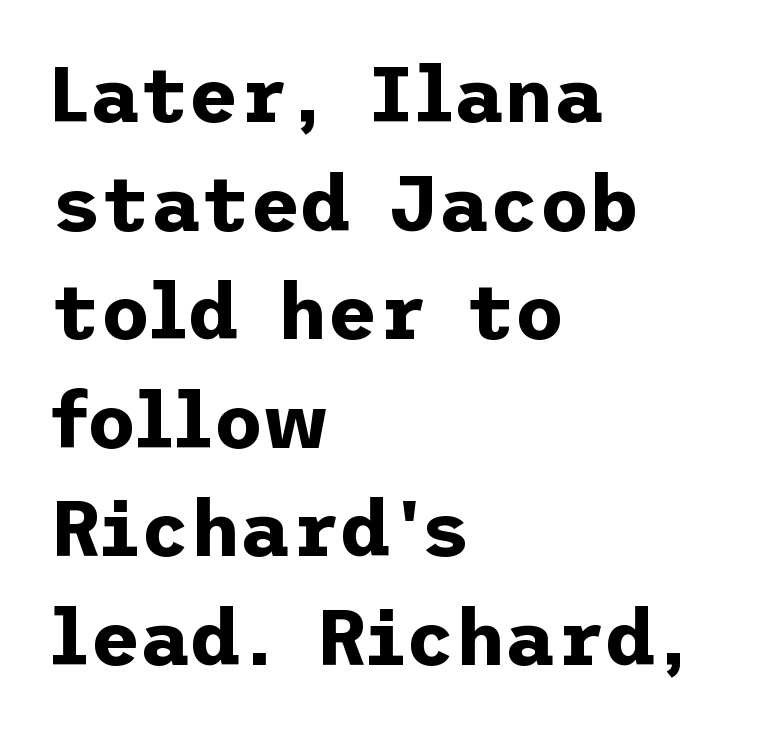
Q: Is the text bold? A: Yes.
Q: Is the text italic (slanted)? A: No, it is upright.
Q: Is the typeface a serif or a sans-serif typeface? A: Sans-serif.
Q: Is the text underlined? A: No.
Q: How is the paragraph aligned? A: Left-aligned.
Q: Is the spacing between letters normal or unusually wide? A: Normal.
Q: Is the spacing between lines tight, normal or loose? A: Normal.
Q: Width (condensed, normal, or wide)? A: Normal.
Q: Stroke contrast? A: Low.
Q: x-height? A: Medium.
